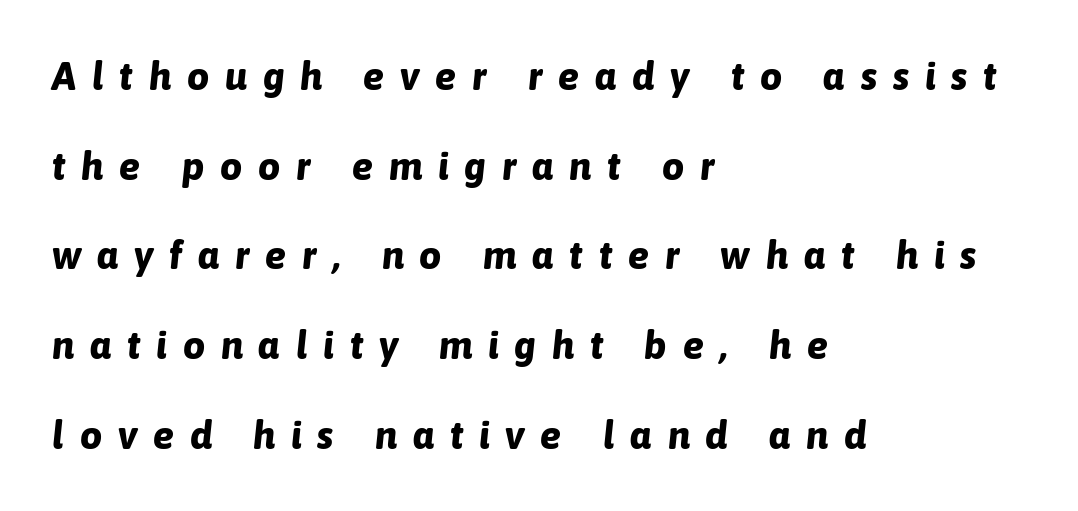
{"italic": "yes", "lean": "right", "slant_degrees": 6, "bold": "yes", "weight": "bold", "width": "normal", "stroke_contrast": "low", "x_height": "medium", "monospaced": "no", "underline": "no", "align": "left", "line_spacing": "loose", "line_spacing_ratio": 2.3, "letter_spacing": "wide", "letter_spacing_em": 0.41, "glyph_px": 39}
